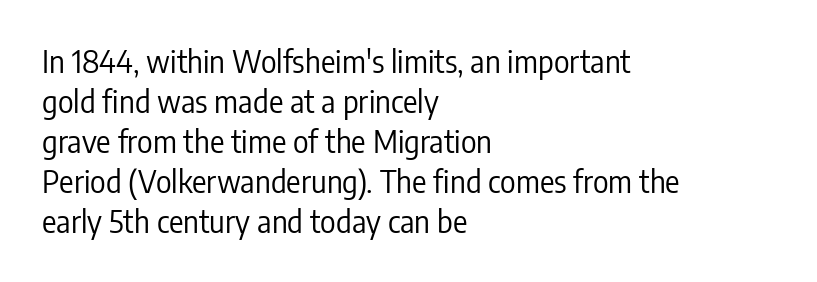
Upright lettering throughout. Where is the straight margin? On the left. These glyphs show unthickened strokes, regular width or finer. Spacing verdict: proportional, widths tailored to each character. The lines sit at an ordinary, default distance from one another.
